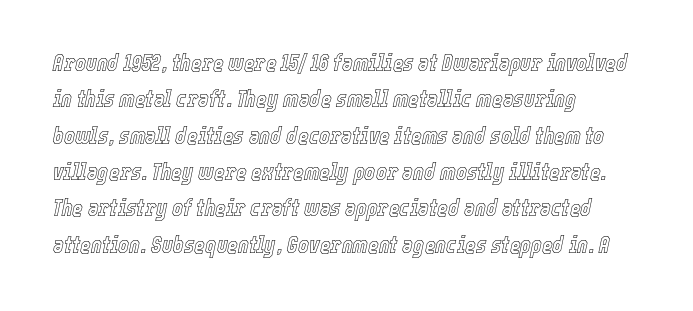
Underline: absent. One glance says typical: line gaps are just what's usual. Horizontal alignment here is leftward, the default for most running prose. You can tell it's italic because the verticals aren't actually vertical. Tracking here is standard; glyphs follow each other at the usual distance.
